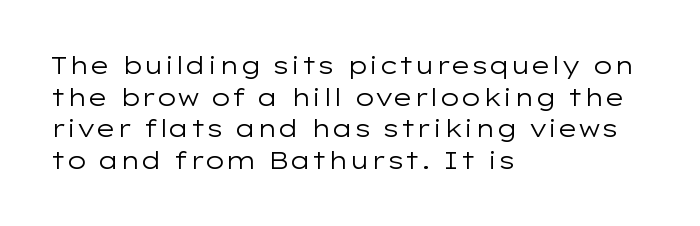
The image shows 24 px text type, upright; set left-aligned, normal line spacing (1.32x), normal letter spacing, not underlined.
